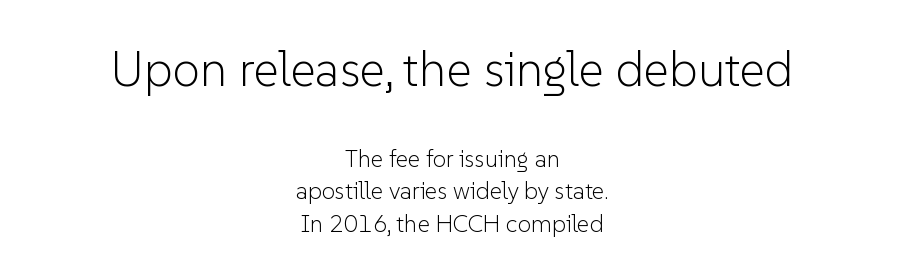
The image shows 49 px light sans-serif type, upright; set centered, normal line spacing (1.36x), normal letter spacing, not underlined; the first (top) block is 2.04x larger; low stroke contrast and a medium x-height.
